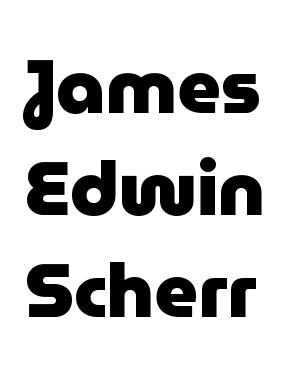
Anything drawn beneath the words? Only blank space. Typographic density is high because the face is bold. Notice how descenders clear the ascenders below comfortably — that's standard leading. The designer went with a sans here, leaving each stem footless. The rendering uses natural spacing where letterforms have individual widths.
